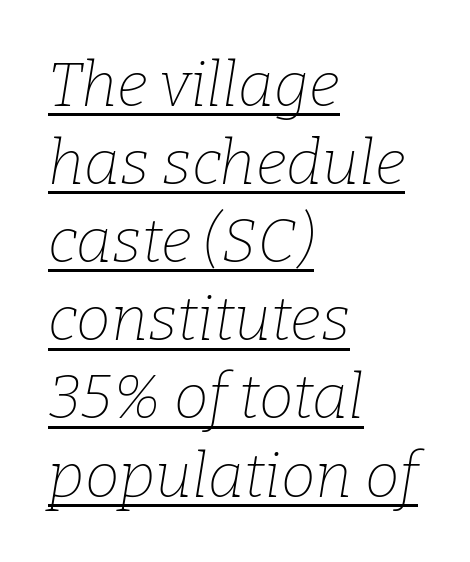
Q: Is the text bold? A: No.
Q: Is the text italic (slanted)? A: Yes, it leans right by about 9 degrees.
Q: Is the typeface a serif or a sans-serif typeface? A: Serif.
Q: Is the text underlined? A: Yes.
Q: How is the paragraph aligned? A: Left-aligned.
Q: Is the spacing between letters normal or unusually wide? A: Normal.
Q: Is the spacing between lines tight, normal or loose? A: Normal.
Q: Width (condensed, normal, or wide)? A: Normal.
Q: Stroke contrast? A: Low.
Q: x-height? A: Medium.
Q: Monospaced? A: No.
